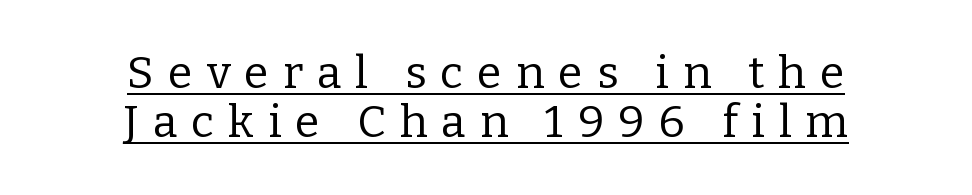
Q: Is the text bold? A: No.
Q: Is the text italic (slanted)? A: No, it is upright.
Q: Is the typeface a serif or a sans-serif typeface? A: Serif.
Q: Is the text underlined? A: Yes.
Q: How is the paragraph aligned? A: Centered.
Q: Is the spacing between letters normal or unusually wide? A: Unusually wide.
Q: Is the spacing between lines tight, normal or loose? A: Tight.
Q: Width (condensed, normal, or wide)? A: Normal.
Q: Stroke contrast? A: Low.
Q: x-height? A: Medium.
Q: Monospaced? A: No.
